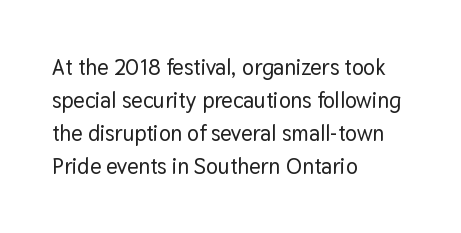
{"italic": "no", "underline": "no", "align": "left", "line_spacing": "normal", "line_spacing_ratio": 1.5, "letter_spacing": "normal", "letter_spacing_em": 0.0, "glyph_px": 22}
